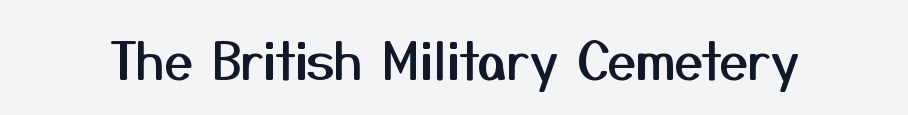
{"serif": "no", "italic": "no", "width": "normal", "stroke_contrast": "medium", "x_height": "medium", "monospaced": "no", "underline": "no", "letter_spacing": "normal", "letter_spacing_em": 0.0, "glyph_px": 51}
